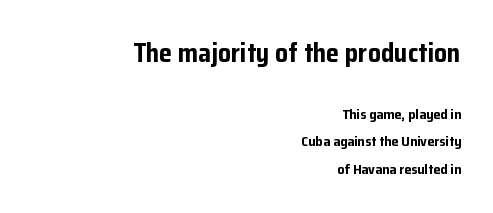
The image shows 26 px bold type, upright; set right-aligned, loose line spacing (1.94x), normal letter spacing, not underlined; the first (top) block is 1.86x larger.
